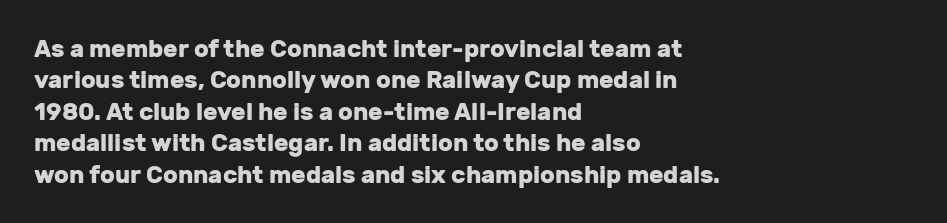
Q: Is the text bold? A: Yes.
Q: Is the text italic (slanted)? A: No, it is upright.
Q: Is the text underlined? A: No.
Q: How is the paragraph aligned? A: Left-aligned.
Q: Is the spacing between letters normal or unusually wide? A: Normal.
Q: Is the spacing between lines tight, normal or loose? A: Normal.
